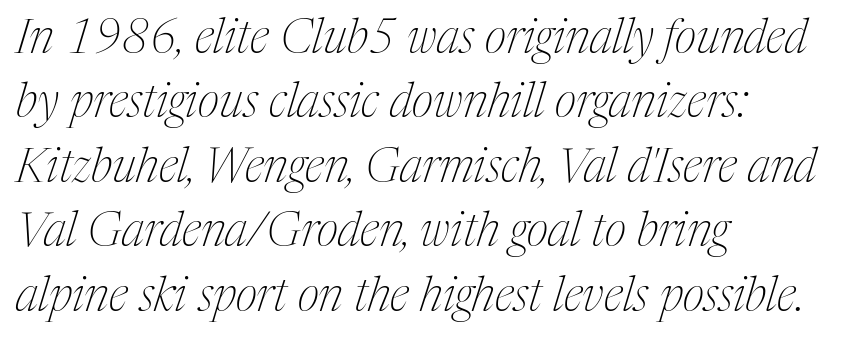
The image shows 47 px thin, condensed serif type, italic (leaning right); set left-aligned, normal line spacing (1.37x), normal letter spacing, not underlined; medium stroke contrast and a medium x-height.
